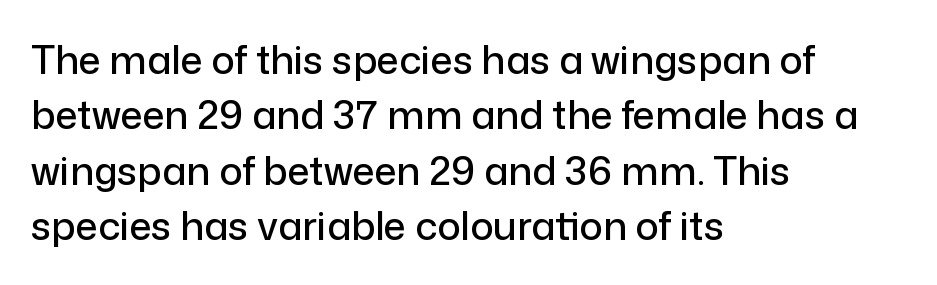
Is this a sans? Yes — the strokes have no serifs. Beneath every word, the page is bare. You can tell it's not italic because the verticals are truly vertical. Alignment: flush left.
